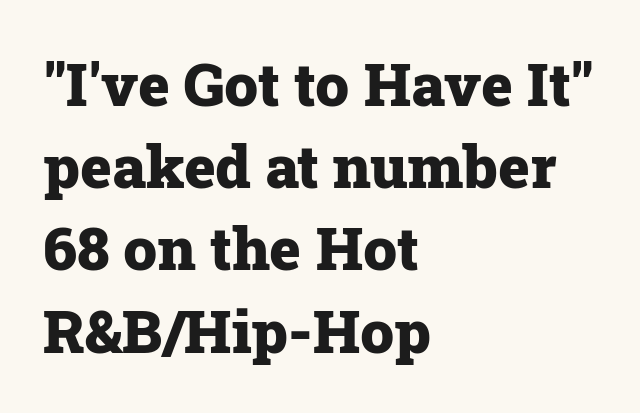
Q: Is the text bold? A: Yes.
Q: Is the text italic (slanted)? A: No, it is upright.
Q: Is the typeface a serif or a sans-serif typeface? A: Serif.
Q: Is the text underlined? A: No.
Q: How is the paragraph aligned? A: Left-aligned.
Q: Is the spacing between letters normal or unusually wide? A: Normal.
Q: Is the spacing between lines tight, normal or loose? A: Normal.
Q: Width (condensed, normal, or wide)? A: Normal.
Q: Stroke contrast? A: Low.
Q: x-height? A: Medium.
Q: Monospaced? A: No.
